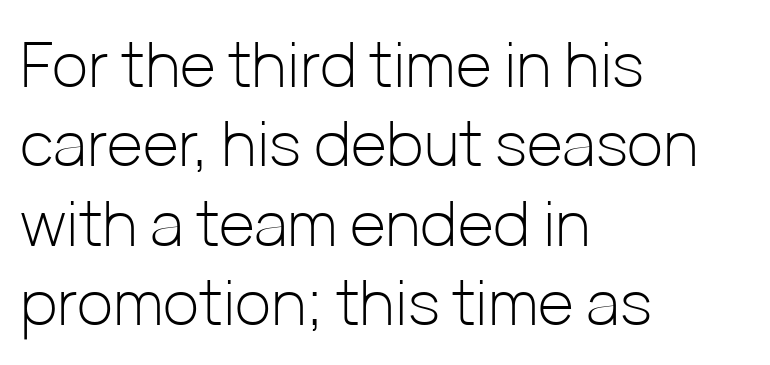
Q: Is the text bold? A: No.
Q: Is the text italic (slanted)? A: No, it is upright.
Q: Is the typeface a serif or a sans-serif typeface? A: Sans-serif.
Q: Is the text underlined? A: No.
Q: How is the paragraph aligned? A: Left-aligned.
Q: Is the spacing between letters normal or unusually wide? A: Normal.
Q: Is the spacing between lines tight, normal or loose? A: Normal.
Q: Width (condensed, normal, or wide)? A: Normal.
Q: Stroke contrast? A: Low.
Q: x-height? A: Medium.
Q: Monospaced? A: No.
